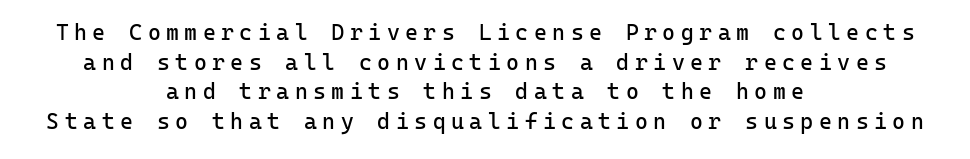
Q: Is the text bold? A: No.
Q: Is the text italic (slanted)? A: No, it is upright.
Q: Is the text underlined? A: No.
Q: How is the paragraph aligned? A: Centered.
Q: Is the spacing between letters normal or unusually wide? A: Unusually wide.
Q: Is the spacing between lines tight, normal or loose? A: Normal.
